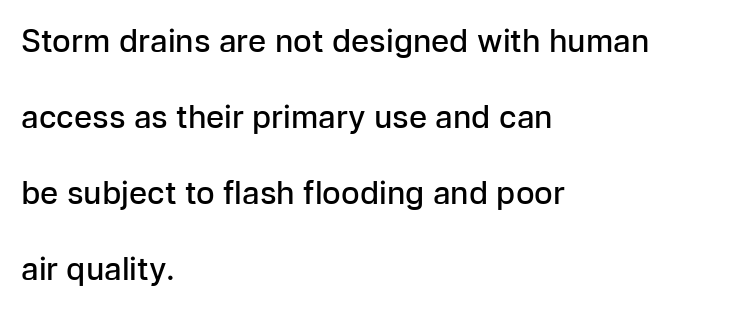
The image shows 31 px semibold sans-serif type, upright; set left-aligned, loose line spacing (2.45x), normal letter spacing, not underlined; low stroke contrast and a medium x-height.
